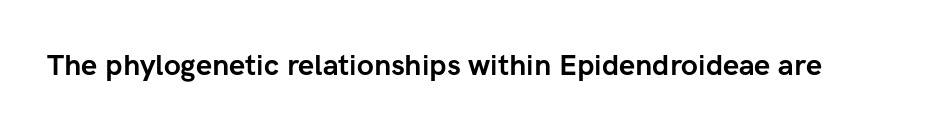
The image shows 29 px semibold sans-serif type, upright; set normal letter spacing, not underlined; low stroke contrast and a medium x-height.
